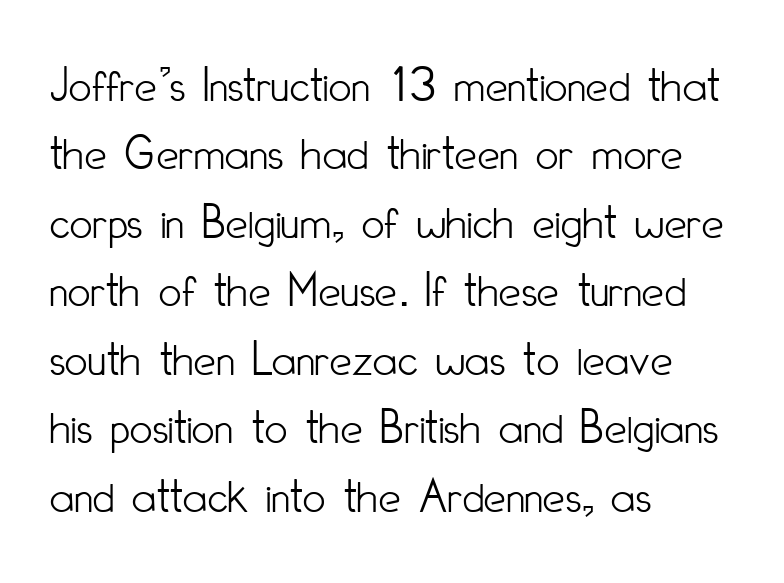
Q: Is the text bold? A: No.
Q: Is the text italic (slanted)? A: No, it is upright.
Q: Is the typeface a serif or a sans-serif typeface? A: Sans-serif.
Q: Is the text underlined? A: No.
Q: How is the paragraph aligned? A: Left-aligned.
Q: Is the spacing between letters normal or unusually wide? A: Normal.
Q: Is the spacing between lines tight, normal or loose? A: Normal.
Q: Width (condensed, normal, or wide)? A: Condensed.
Q: Stroke contrast? A: Low.
Q: x-height? A: Small.
Q: Monospaced? A: No.
